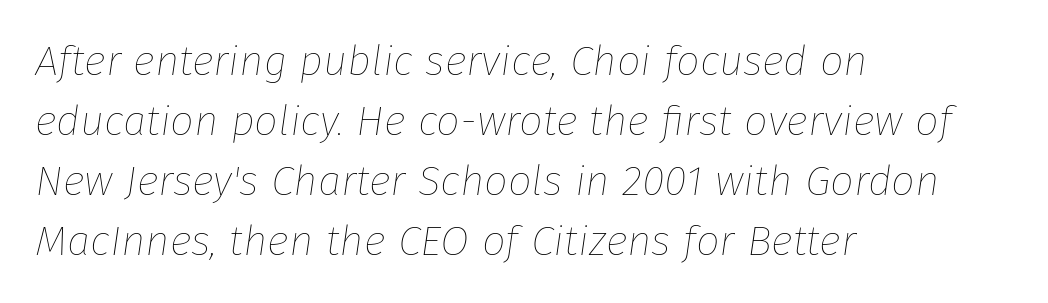
Q: Is the text bold? A: No.
Q: Is the text italic (slanted)? A: Yes, it leans right by about 8 degrees.
Q: Is the text underlined? A: No.
Q: How is the paragraph aligned? A: Left-aligned.
Q: Is the spacing between letters normal or unusually wide? A: Normal.
Q: Is the spacing between lines tight, normal or loose? A: Normal.
Q: Width (condensed, normal, or wide)? A: Normal.
Q: Stroke contrast? A: Low.
Q: x-height? A: Medium.
Q: Monospaced? A: No.
